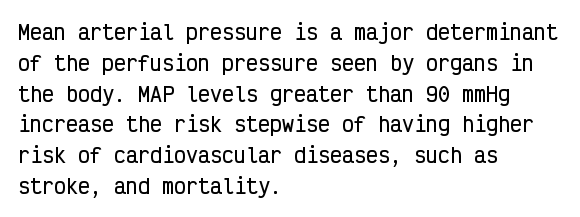
{"italic": "no", "underline": "no", "align": "left", "line_spacing": "normal", "line_spacing_ratio": 1.54, "letter_spacing": "normal", "letter_spacing_em": 0.0, "glyph_px": 20}
